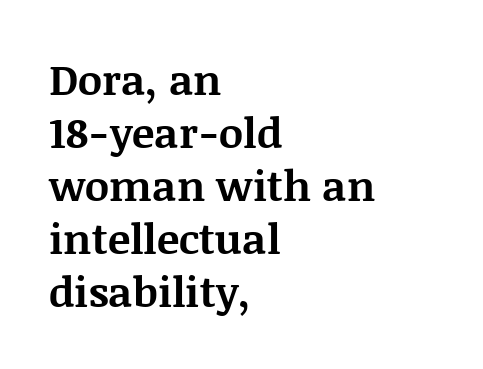
Q: Is the text bold? A: Yes.
Q: Is the text italic (slanted)? A: No, it is upright.
Q: Is the typeface a serif or a sans-serif typeface? A: Serif.
Q: Is the text underlined? A: No.
Q: How is the paragraph aligned? A: Left-aligned.
Q: Is the spacing between letters normal or unusually wide? A: Normal.
Q: Is the spacing between lines tight, normal or loose? A: Normal.
Q: Width (condensed, normal, or wide)? A: Normal.
Q: Stroke contrast? A: Medium.
Q: x-height? A: Large.
Q: Monospaced? A: No.
